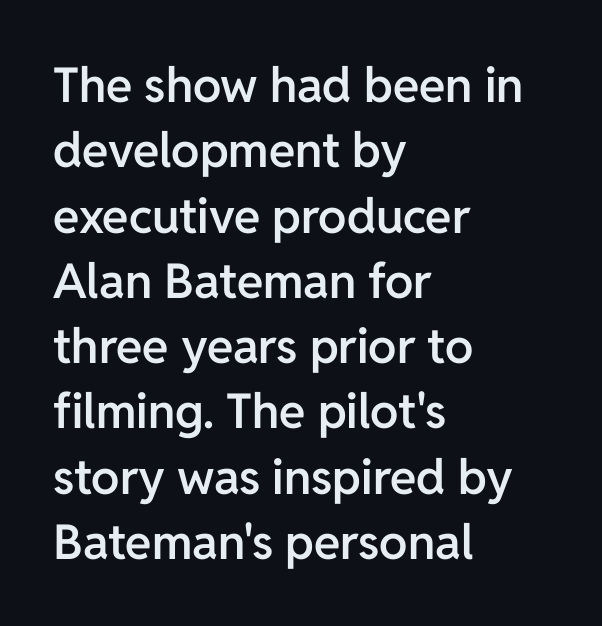
How are the letters spaced? Ordinarily, with no added tracking. It's the straight-up-and-down kind of type. Spacing verdict: proportional, widths tailored to each character. Bare-footed words on every line. These lines are set flush left with a ragged right edge.
